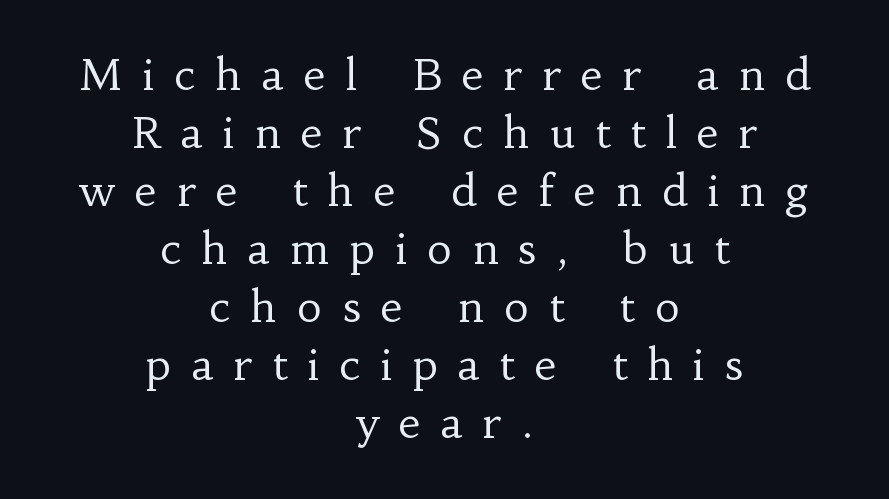
In terms of letterform style, serifs are clearly present. Here the designer chose a conventional face with non-uniform glyph widths. The characters are drawn with everyday or finer stroke widths. The font's upright variant was chosen for this text. The specimen omits any rule beneath the text block's lines. This sample uses expanded letter spacing, leaving extra air between glyphs.
